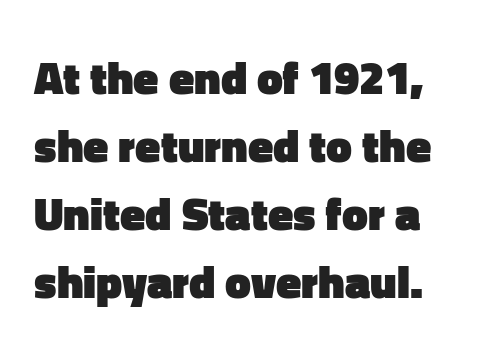
Q: Is the text bold? A: Yes.
Q: Is the text italic (slanted)? A: No, it is upright.
Q: Is the typeface a serif or a sans-serif typeface? A: Sans-serif.
Q: Is the text underlined? A: No.
Q: Is the spacing between letters normal or unusually wide? A: Normal.
Q: Is the spacing between lines tight, normal or loose? A: Normal.
Q: Width (condensed, normal, or wide)? A: Normal.
Q: Stroke contrast? A: Low.
Q: x-height? A: Medium.
Q: Monospaced? A: No.
